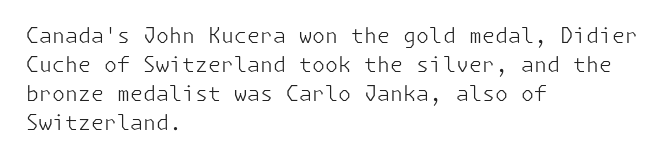
The image shows 21 px text type, upright; set left-aligned, normal line spacing (1.38x), normal letter spacing, not underlined.
